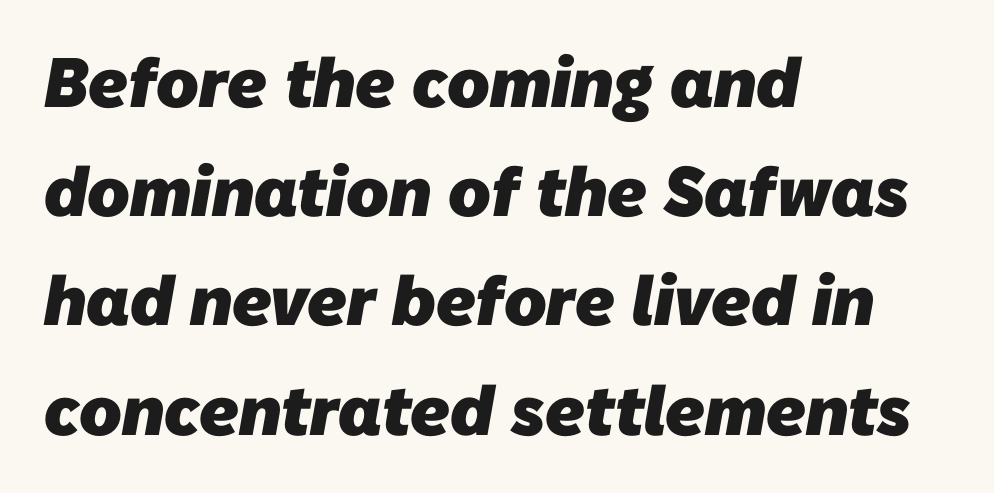
{"serif": "no", "bold": "yes", "weight": "heavy", "width": "normal", "stroke_contrast": "low", "x_height": "medium", "monospaced": "no", "underline": "no", "align": "left", "line_spacing": "normal", "line_spacing_ratio": 1.56, "letter_spacing": "normal", "letter_spacing_em": 0.0, "glyph_px": 70}
